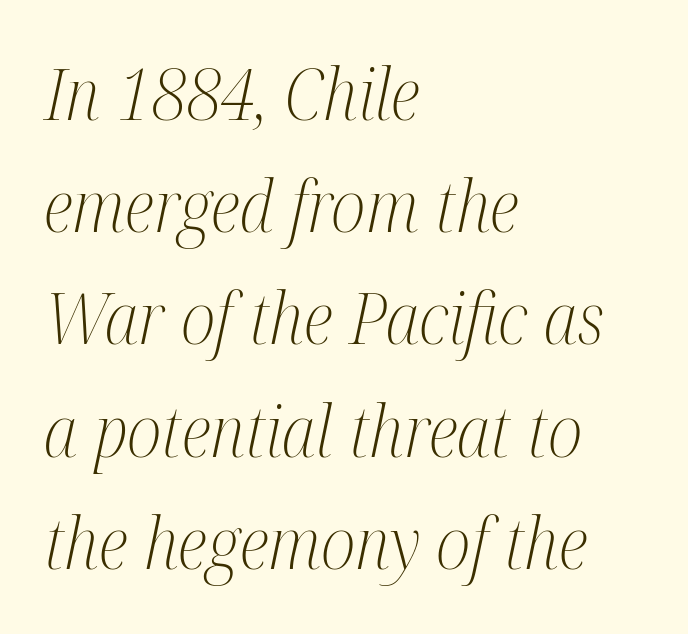
Q: Is the text bold? A: No.
Q: Is the text italic (slanted)? A: Yes, it leans right by about 12 degrees.
Q: Is the typeface a serif or a sans-serif typeface? A: Serif.
Q: Is the text underlined? A: No.
Q: How is the paragraph aligned? A: Left-aligned.
Q: Is the spacing between letters normal or unusually wide? A: Normal.
Q: Is the spacing between lines tight, normal or loose? A: Normal.
Q: Width (condensed, normal, or wide)? A: Condensed.
Q: Stroke contrast? A: Medium.
Q: x-height? A: Medium.
Q: Monospaced? A: No.
